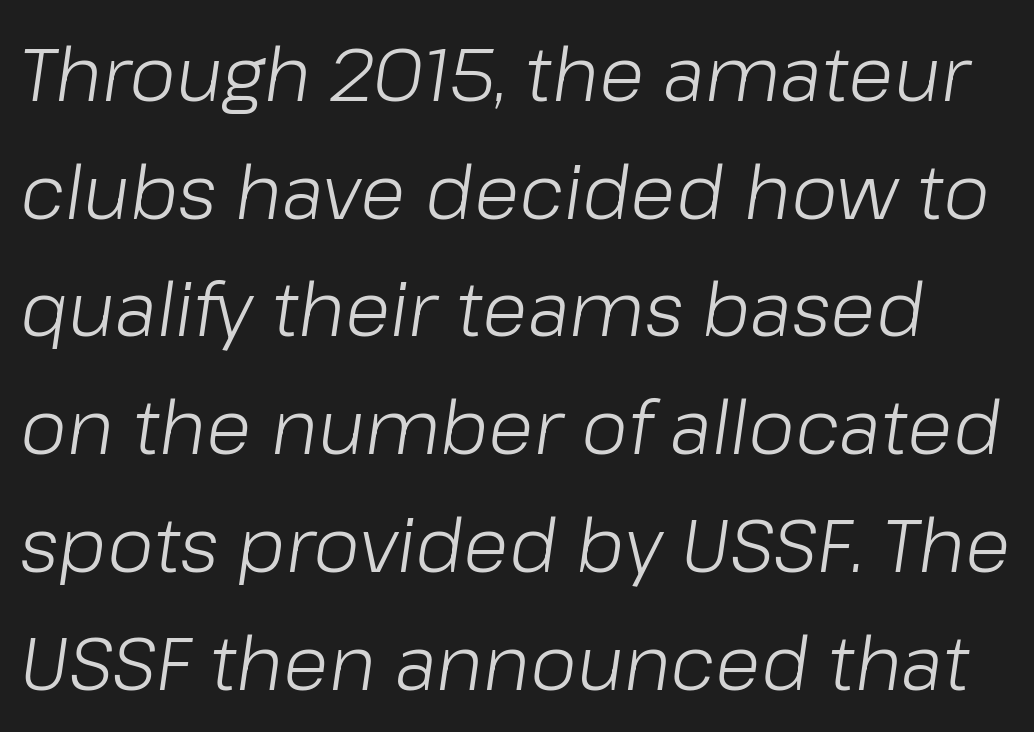
{"italic": "yes", "lean": "right", "slant_degrees": 8, "bold": "no", "weight": "light", "width": "normal", "stroke_contrast": "low", "x_height": "medium", "monospaced": "no", "underline": "no", "line_spacing": "normal", "line_spacing_ratio": 1.57, "letter_spacing": "normal", "letter_spacing_em": 0.0, "glyph_px": 75}
